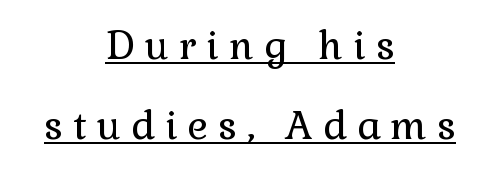
Think of a printed novel: that variable character pitch is what you see here. This sample uses expanded letter spacing, leaving extra air between glyphs. Rendered with straight, roman letterforms. Descenders here cross a horizontal rule under the line. In terms of leading, this rendering errs on the spacious side. Compared with a typical body face, this is equally light or lighter still.
